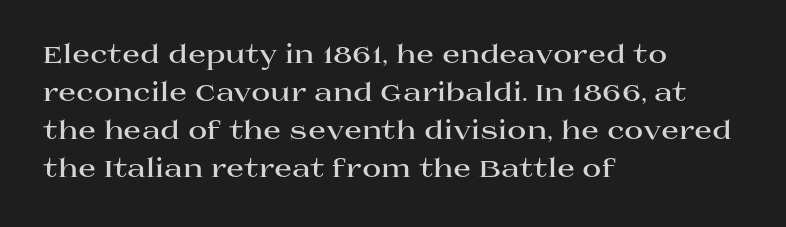
The image shows 26 px bold type, upright; set left-aligned, normal line spacing (1.46x), normal letter spacing, not underlined.
